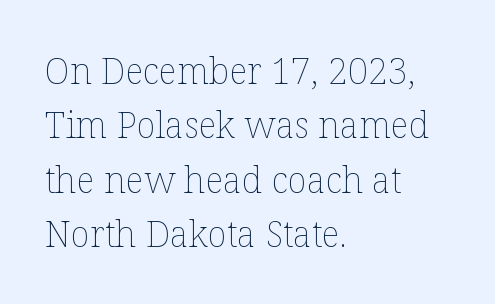
Q: Is the text bold? A: No.
Q: Is the text italic (slanted)? A: No, it is upright.
Q: Is the text underlined? A: No.
Q: How is the paragraph aligned? A: Left-aligned.
Q: Is the spacing between letters normal or unusually wide? A: Normal.
Q: Is the spacing between lines tight, normal or loose? A: Normal.
Q: Width (condensed, normal, or wide)? A: Normal.
Q: Stroke contrast? A: Low.
Q: x-height? A: Medium.
Q: Monospaced? A: No.
